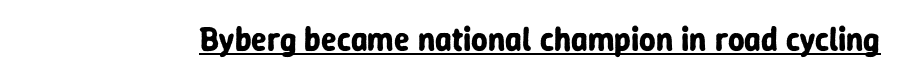
{"serif": "no", "italic": "no", "bold": "yes", "weight": "bold", "width": "normal", "stroke_contrast": "low", "x_height": "medium", "monospaced": "no", "underline": "yes", "letter_spacing": "normal", "letter_spacing_em": 0.0, "glyph_px": 32}
